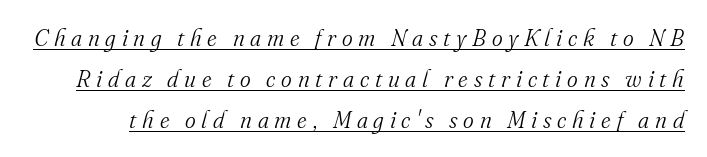
Q: Is the text bold? A: No.
Q: Is the text italic (slanted)? A: Yes, it leans right by about 16 degrees.
Q: Is the text underlined? A: Yes.
Q: Is the spacing between letters normal or unusually wide? A: Unusually wide.
